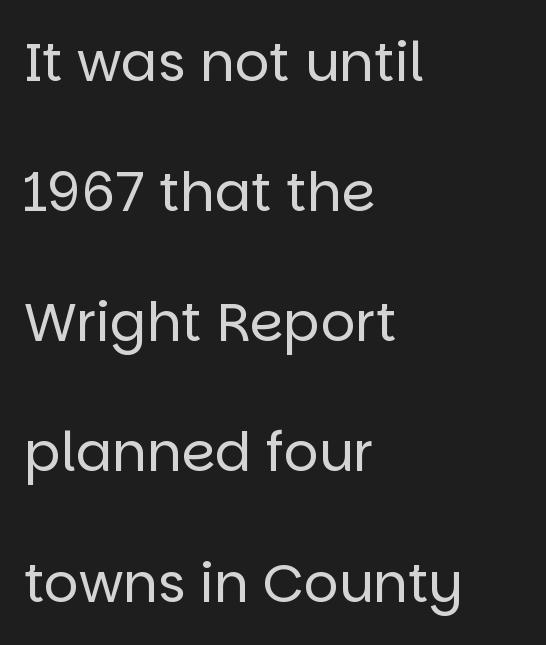
{"serif": "no", "italic": "no", "bold": "no", "weight": "regular", "width": "normal", "stroke_contrast": "low", "x_height": "large", "monospaced": "no", "underline": "no", "align": "left", "line_spacing": "loose", "line_spacing_ratio": 2.41, "letter_spacing": "normal", "letter_spacing_em": 0.0, "glyph_px": 54}
